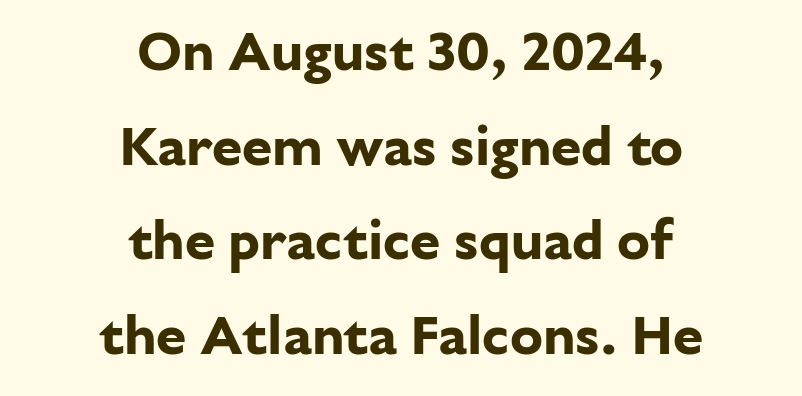
Looks like regular typesetting: each glyph gets only the width it needs. This rendering features lettering with no underline. If you drew a line through each stem, it would be perfectly vertical. The rendering positions every line midway between the sides.
